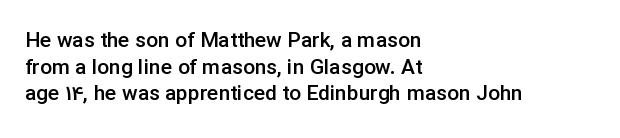
The image shows 21 px text type, upright; set left-aligned, normal line spacing (1.27x), normal letter spacing, not underlined.
